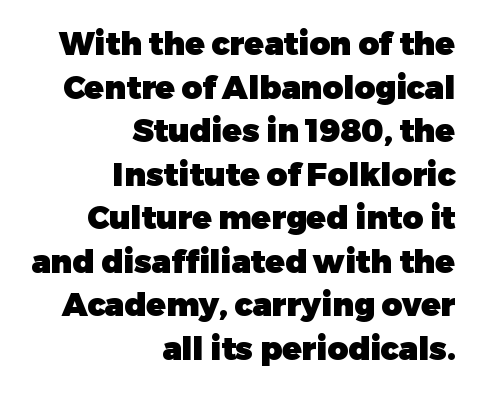
The image shows 32 px heavy sans-serif type, upright; set right-aligned, normal line spacing (1.36x), normal letter spacing, not underlined; low stroke contrast and a medium x-height.
